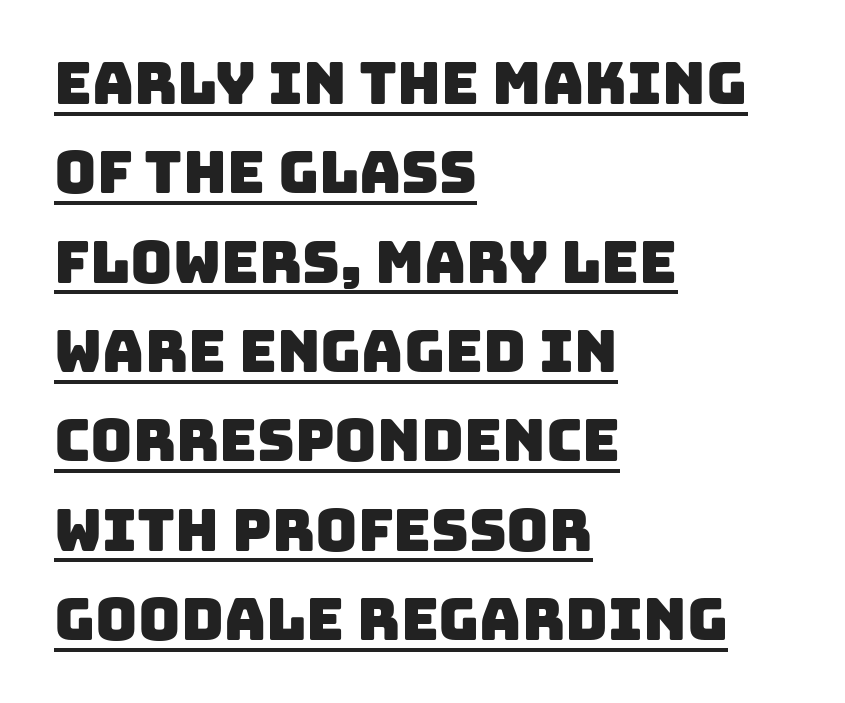
Q: Is the typeface a serif or a sans-serif typeface? A: Sans-serif.
Q: Is the text underlined? A: Yes.
Q: How is the paragraph aligned? A: Left-aligned.
Q: Is the spacing between letters normal or unusually wide? A: Normal.
Q: Is the spacing between lines tight, normal or loose? A: Normal.
Q: Width (condensed, normal, or wide)? A: Normal.
Q: Stroke contrast? A: Low.
Q: x-height? A: Large.
Q: Monospaced? A: No.
